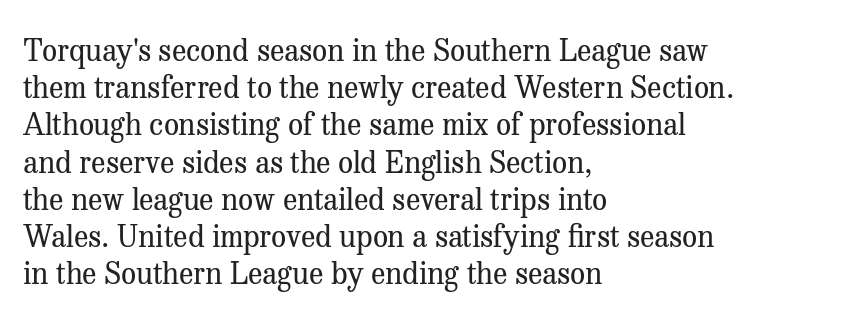
{"serif": "yes", "italic": "no", "bold": "no", "weight": "regular", "width": "normal", "stroke_contrast": "medium", "x_height": "medium", "monospaced": "no", "underline": "no", "align": "left", "line_spacing_ratio": 1.24, "letter_spacing": "normal", "letter_spacing_em": 0.0, "glyph_px": 30}
